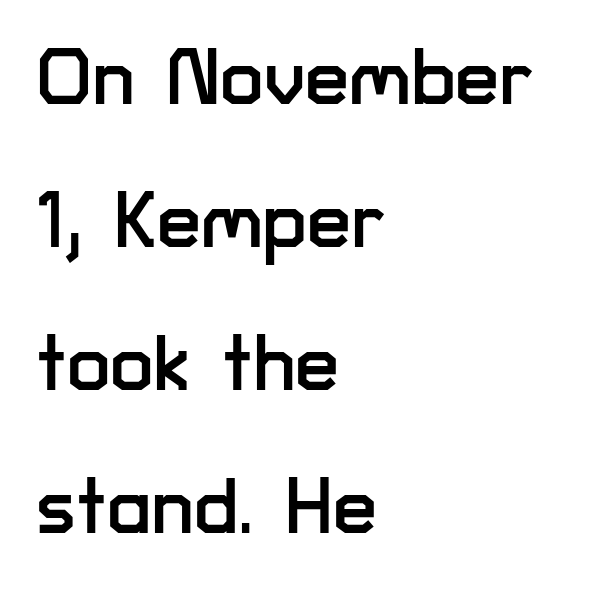
Q: Is the text italic (slanted)? A: No, it is upright.
Q: Is the typeface a serif or a sans-serif typeface? A: Sans-serif.
Q: Is the text underlined? A: No.
Q: How is the paragraph aligned? A: Left-aligned.
Q: Is the spacing between letters normal or unusually wide? A: Normal.
Q: Width (condensed, normal, or wide)? A: Normal.
Q: Stroke contrast? A: Low.
Q: x-height? A: Medium.
Q: Monospaced? A: No.
